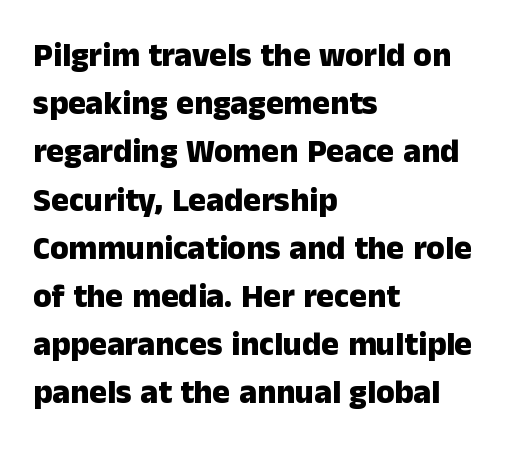
{"serif": "no", "italic": "no", "bold": "yes", "weight": "heavy", "width": "normal", "stroke_contrast": "low", "x_height": "medium", "monospaced": "no", "underline": "no", "align": "left", "line_spacing": "normal", "line_spacing_ratio": 1.46, "letter_spacing": "normal", "letter_spacing_em": 0.0, "glyph_px": 33}
